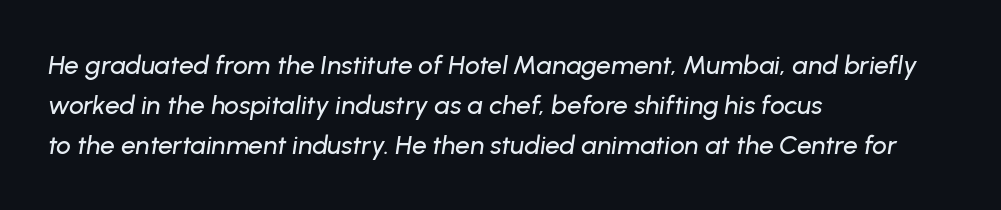
{"italic": "yes", "lean": "right", "slant_degrees": 8, "underline": "no", "align": "left", "line_spacing": "normal", "line_spacing_ratio": 1.53, "letter_spacing": "normal", "letter_spacing_em": 0.0, "glyph_px": 26}
